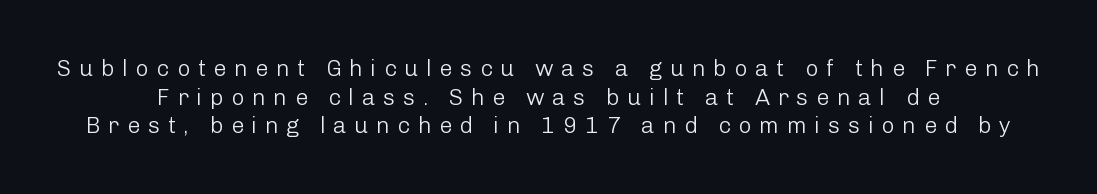
Weight class: somewhere from thin through regular. The letters stand upright; this is a roman face. The rag falls on both sides of this text block equally. Unmarked baselines from the first word to the last.
